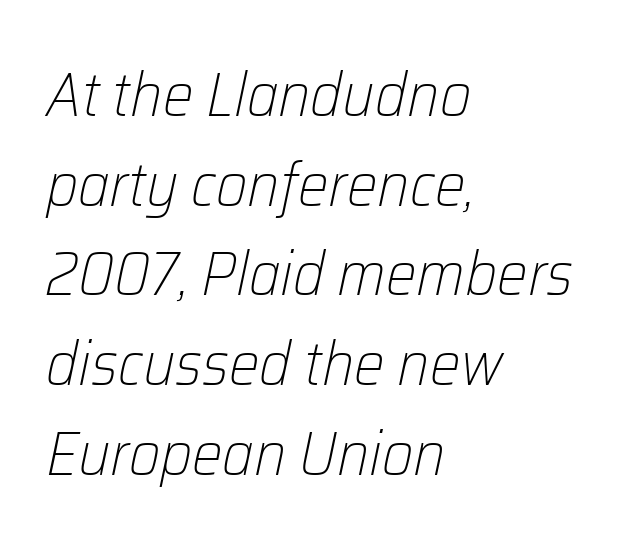
The image shows 61 px light type, italic (leaning right); set left-aligned, normal line spacing (1.47x), normal letter spacing, not underlined; low stroke contrast and a medium x-height.
